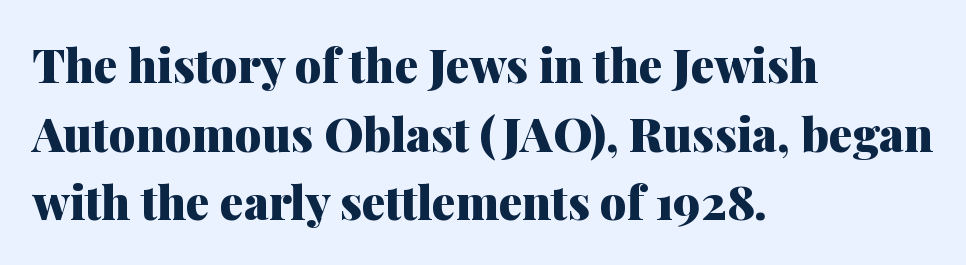
There is no visible air inserted between adjacent glyphs. Type without underlining. A typesetter would label this face a serif. Rendered with straight, roman letterforms. Regular leading. The rendering anchors every line to the left-hand side.
